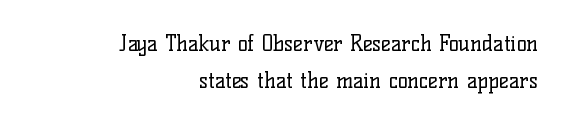
Bold? No — there's no thickening of the strokes. A typesetter would call this zero additional tracking. Typeset ragged left — the right edge is the straight one. Just letters on the line, the space beneath them empty. This is the regular roman posture of the typeface.
